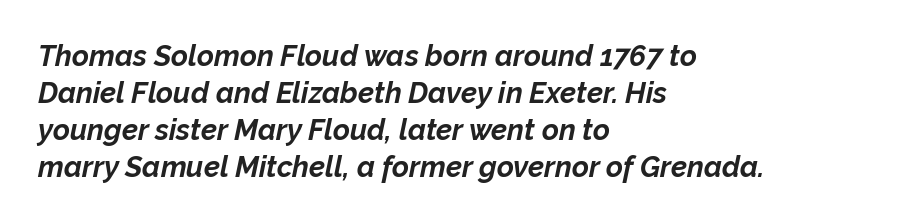
One-word summary of the alignment: left. Varying glyph widths throughout — classic text-font behaviour. Rows of type keep a routine distance in the vertical direction. There is no visible air inserted between adjacent glyphs. These words are printed bold, with thick strokes throughout.
